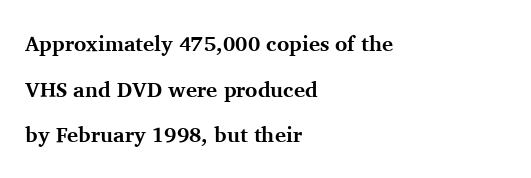
Line beginnings align vertically; line endings do not. Plain, unruled lines of type. This is roman type, the default non-slanted kind. Students, note that the glyphs here touch the page at normal intervals.
